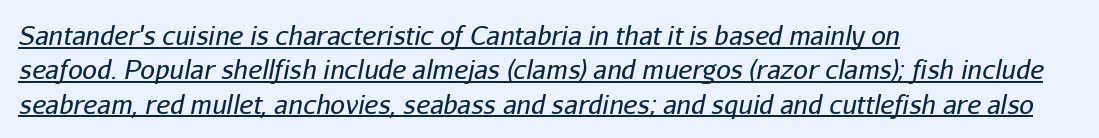
The image shows 26 px text type, italic (leaning right); set left-aligned, normal line spacing (1.32x), normal letter spacing, underlined.
